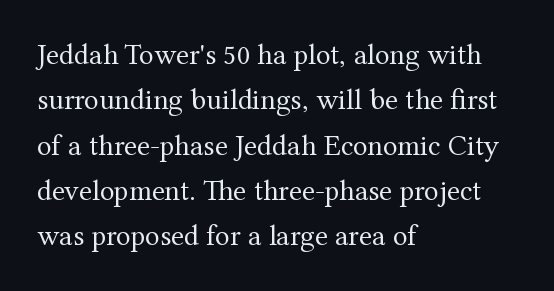
Q: Is the text bold? A: No.
Q: Is the text italic (slanted)? A: No, it is upright.
Q: Is the typeface a serif or a sans-serif typeface? A: Serif.
Q: Is the text underlined? A: No.
Q: How is the paragraph aligned? A: Left-aligned.
Q: Is the spacing between letters normal or unusually wide? A: Normal.
Q: Is the spacing between lines tight, normal or loose? A: Normal.
Q: Width (condensed, normal, or wide)? A: Normal.
Q: Stroke contrast? A: Medium.
Q: x-height? A: Medium.
Q: Monospaced? A: No.
